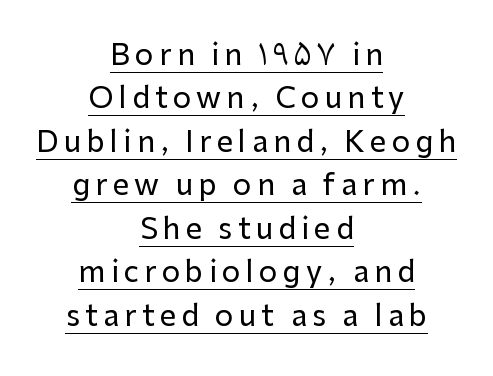
Q: Is the text italic (slanted)? A: No, it is upright.
Q: Is the typeface a serif or a sans-serif typeface? A: Sans-serif.
Q: Is the text underlined? A: Yes.
Q: How is the paragraph aligned? A: Centered.
Q: Is the spacing between lines tight, normal or loose? A: Normal.
Q: Width (condensed, normal, or wide)? A: Normal.
Q: Stroke contrast? A: Low.
Q: x-height? A: Medium.
Q: Monospaced? A: No.
